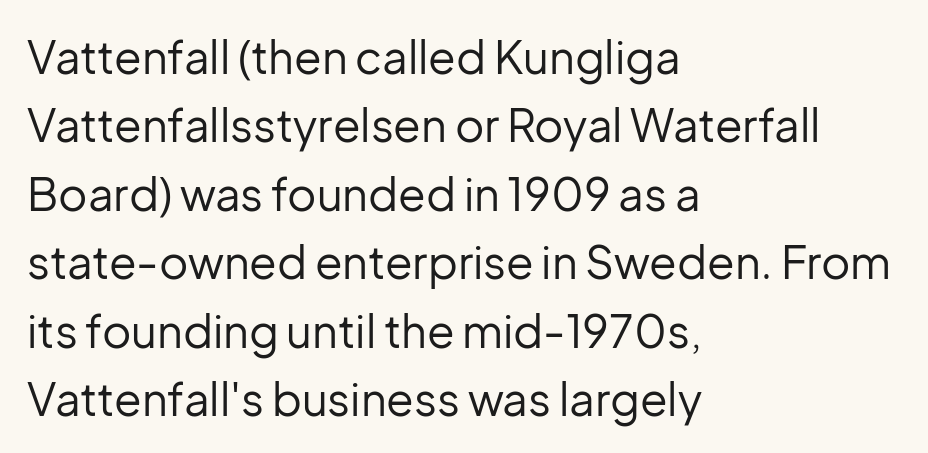
The image shows 45 px regular-weight sans-serif type, upright; set left-aligned, normal line spacing (1.52x), normal letter spacing, not underlined; low stroke contrast and a medium x-height.
